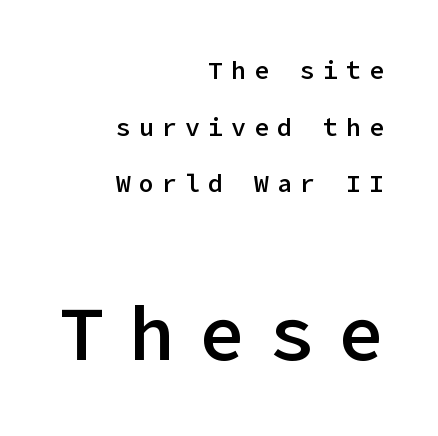
Q: Is the text bold? A: Semi-bold.
Q: Is the text italic (slanted)? A: No, it is upright.
Q: Is the typeface a serif or a sans-serif typeface? A: Sans-serif.
Q: Is the text underlined? A: No.
Q: How is the paragraph aligned? A: Right-aligned.
Q: Is the spacing between letters normal or unusually wide? A: Unusually wide.
Q: Is the spacing between lines tight, normal or loose? A: Loose.
Q: Which block of text is set in a larger size, the first (top) or the second (bottom)? A: The second (bottom) one.
Q: Width (condensed, normal, or wide)? A: Normal.
Q: Stroke contrast? A: Low.
Q: x-height? A: Medium.
